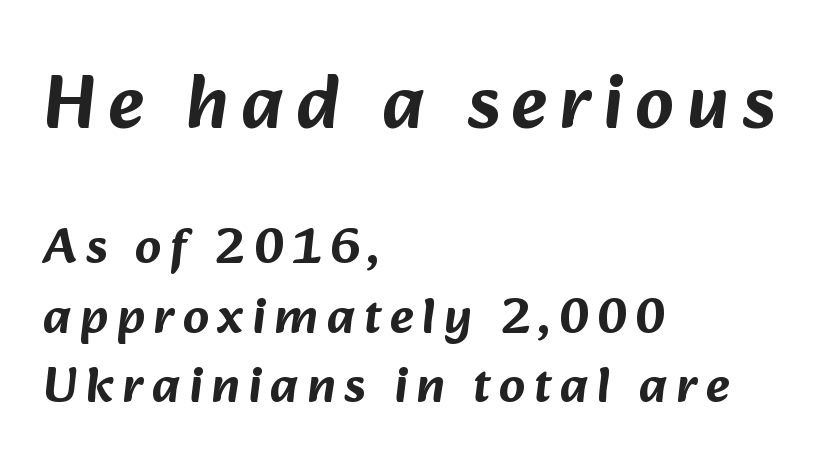
Students, observe: this is what conventionally led text looks like. Do the characters align in a grid? No, the font is proportional. The text was rendered using a sans face with plain stroke endings. Descenders are the only things crossing below the line. Each line starts at the same left margin while the right side varies. Scale decreases going downward across the two blocks.
